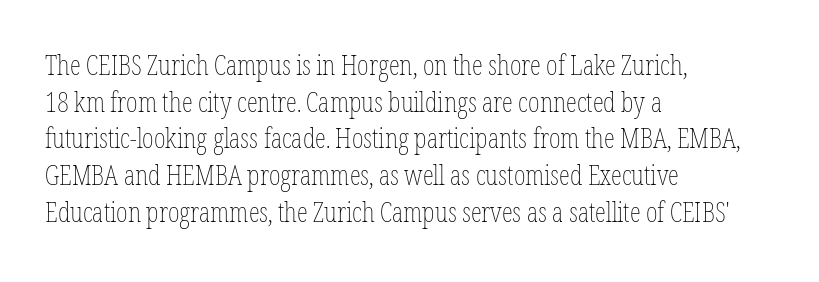
Q: Is the text bold? A: No.
Q: Is the text italic (slanted)? A: No, it is upright.
Q: Is the text underlined? A: No.
Q: How is the paragraph aligned? A: Left-aligned.
Q: Is the spacing between letters normal or unusually wide? A: Normal.
Q: Is the spacing between lines tight, normal or loose? A: Normal.
Q: Width (condensed, normal, or wide)? A: Condensed.
Q: Stroke contrast? A: Low.
Q: x-height? A: Medium.
Q: Monospaced? A: No.
